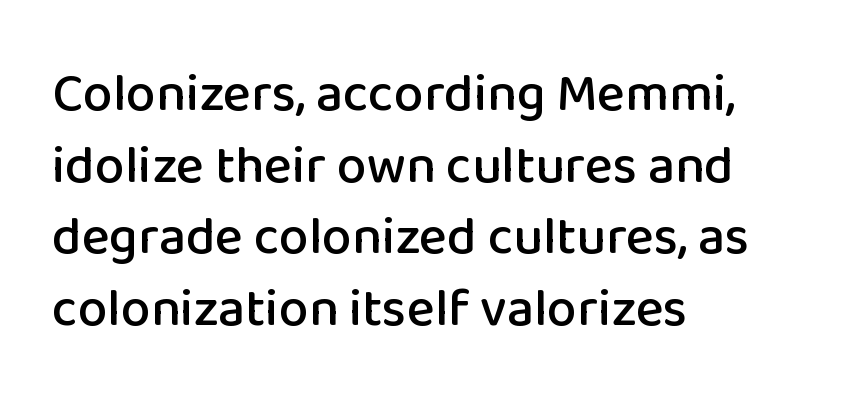
The image shows 53 px sans-serif type, upright; set left-aligned, normal line spacing (1.35x), normal letter spacing, not underlined; low stroke contrast and a medium x-height.
